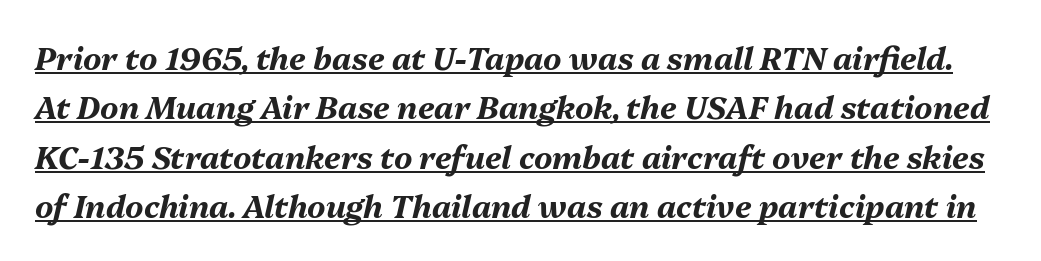
{"italic": "yes", "lean": "right", "slant_degrees": 13, "bold": "yes", "weight": "bold", "width": "normal", "stroke_contrast": "medium", "x_height": "medium", "monospaced": "no", "underline": "yes", "line_spacing": "normal", "line_spacing_ratio": 1.59, "letter_spacing": "normal", "letter_spacing_em": 0.0, "glyph_px": 31}
